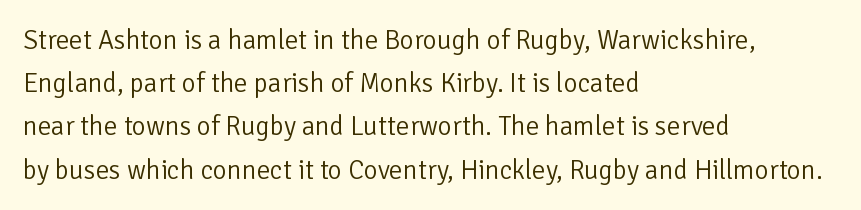
{"italic": "no", "bold": "no", "underline": "no", "align": "left", "line_spacing": "normal", "line_spacing_ratio": 1.6, "letter_spacing": "normal", "letter_spacing_em": 0.0, "glyph_px": 27}
